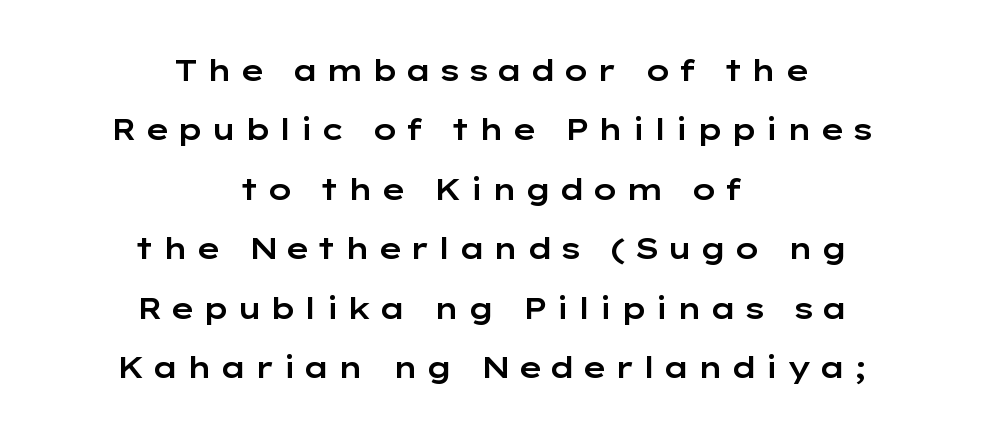
Q: Is the text italic (slanted)? A: No, it is upright.
Q: Is the typeface a serif or a sans-serif typeface? A: Sans-serif.
Q: Is the text underlined? A: No.
Q: How is the paragraph aligned? A: Centered.
Q: Is the spacing between letters normal or unusually wide? A: Unusually wide.
Q: Is the spacing between lines tight, normal or loose? A: Loose.
Q: Width (condensed, normal, or wide)? A: Wide.
Q: Stroke contrast? A: Low.
Q: x-height? A: Medium.
Q: Monospaced? A: No.
